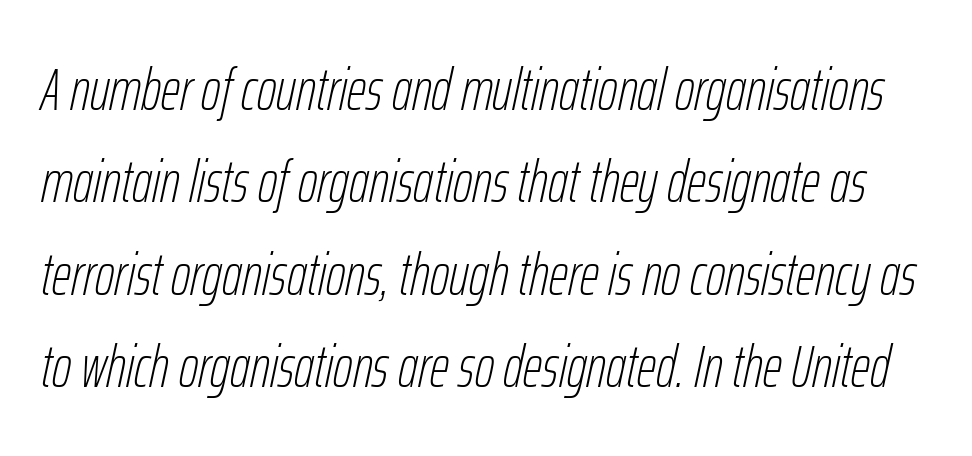
The lines sit at an ordinary, default distance from one another. Observe the lean: these are italic letterforms. Words float on clear page, feet unadorned. On a weight scale, this lands at 450 or below.
